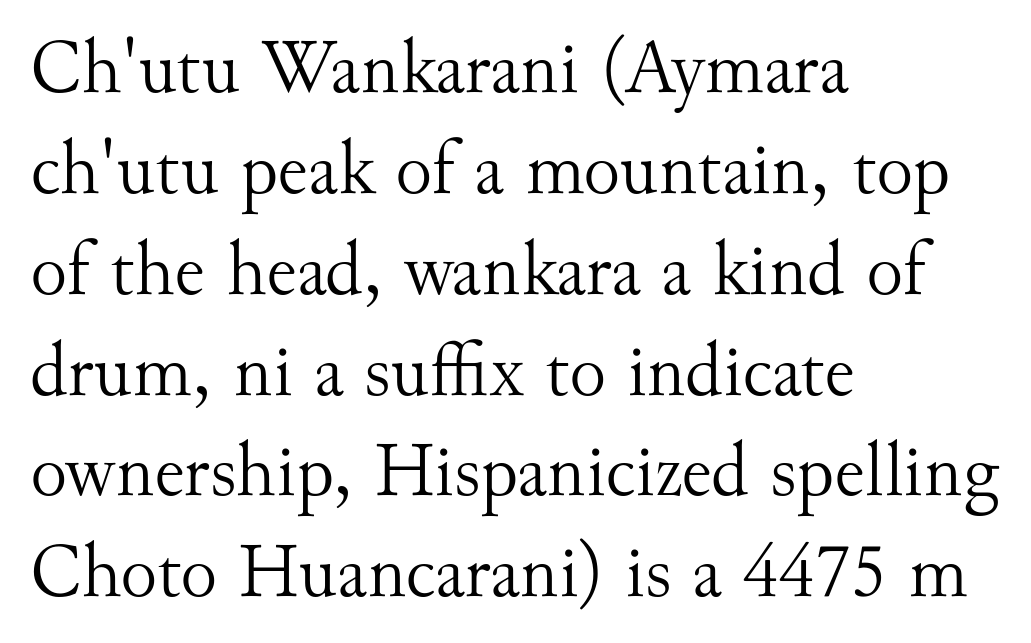
The image shows 77 px light serif type, upright; set left-aligned, normal line spacing (1.31x), normal letter spacing, not underlined; medium stroke contrast and a small x-height.
